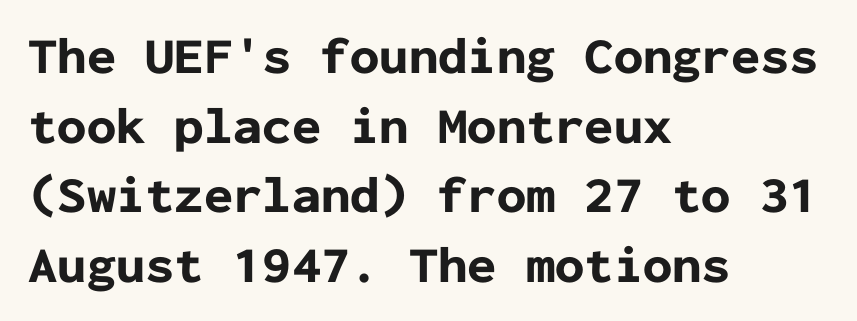
{"serif": "no", "italic": "no", "bold": "yes", "weight": "bold", "width": "normal", "stroke_contrast": "low", "x_height": "medium", "monospaced": "yes", "underline": "no", "align": "left", "line_spacing": "normal", "line_spacing_ratio": 1.34, "letter_spacing": "normal", "letter_spacing_em": 0.0, "glyph_px": 52}
